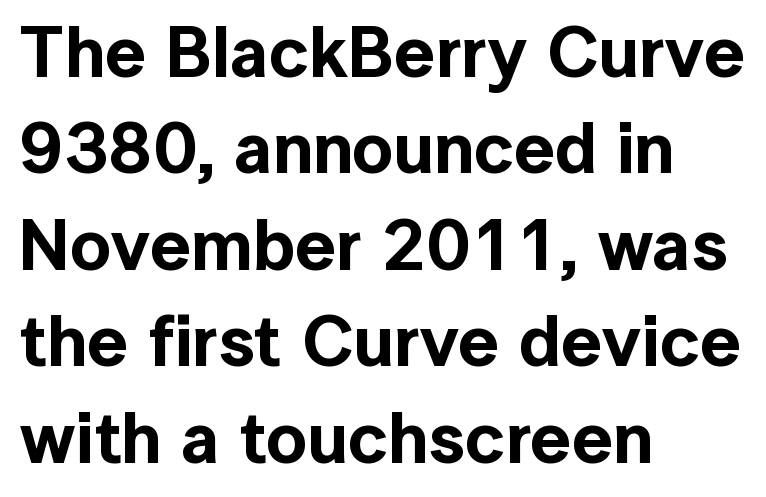
This rendering leaves character spacing at its baseline value. Reading down the block, your eye returns to a fixed left position each line. Quick note: interline space is typical. Stroke terminals: plain, sans-serif. Character widths vary here, with narrow letters taking less room than wide ones.
